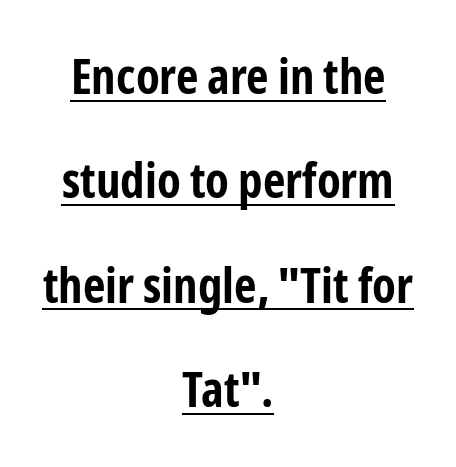
Is this a sans? Yes — the strokes have no serifs. In designer terms, the underline attribute is active on this setting. Leading: increased. The tracking reads as untouched default to a designer's eye. Summary of weight: heavy, a full bold. Rendered with straight, roman letterforms.
